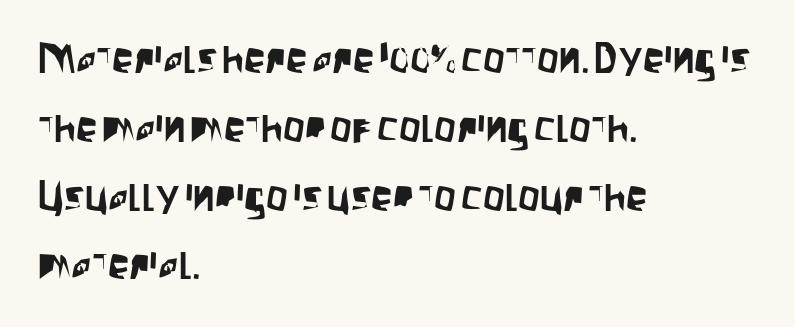
This is the regular roman posture of the typeface. Think of a printed novel: that variable character pitch is what you see here. Characters follow at the spacing the type designer built in. Nothing sits at the stroke ends, so this counts as sans-serif.
